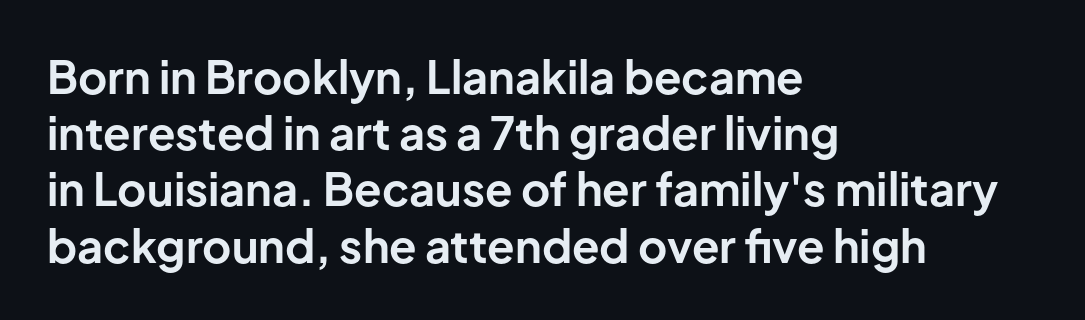
The image shows 45 px bold sans-serif type, upright; set left-aligned, normal line spacing (1.25x), normal letter spacing, not underlined; low stroke contrast and a medium x-height.
